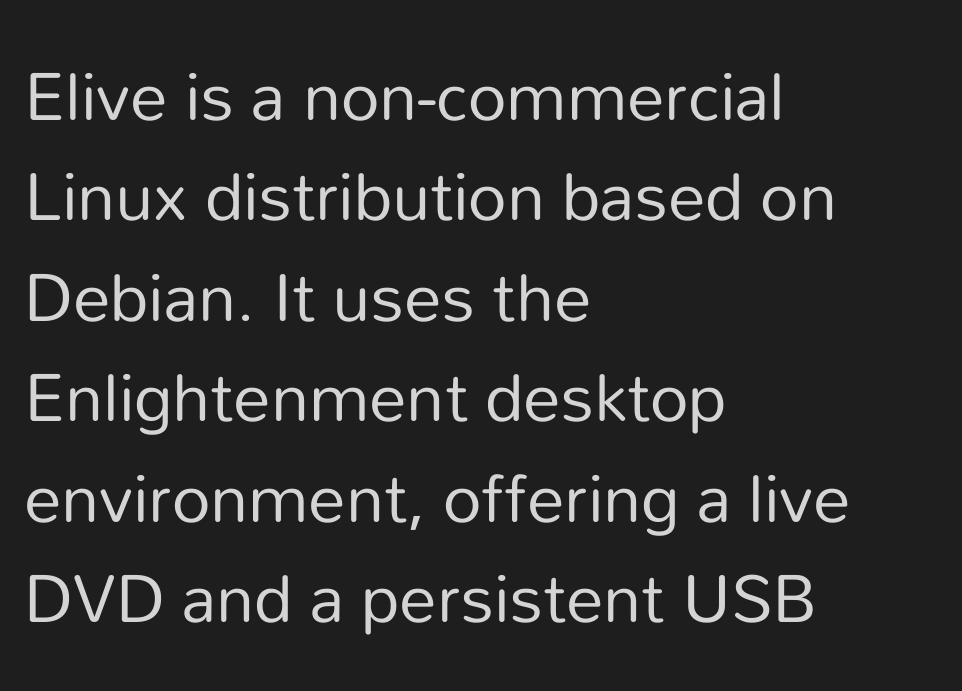
{"serif": "no", "italic": "no", "bold": "no", "weight": "regular", "width": "normal", "stroke_contrast": "low", "x_height": "medium", "monospaced": "no", "underline": "no", "align": "left", "line_spacing": "normal", "line_spacing_ratio": 1.34, "letter_spacing": "normal", "letter_spacing_em": 0.0, "glyph_px": 75}
